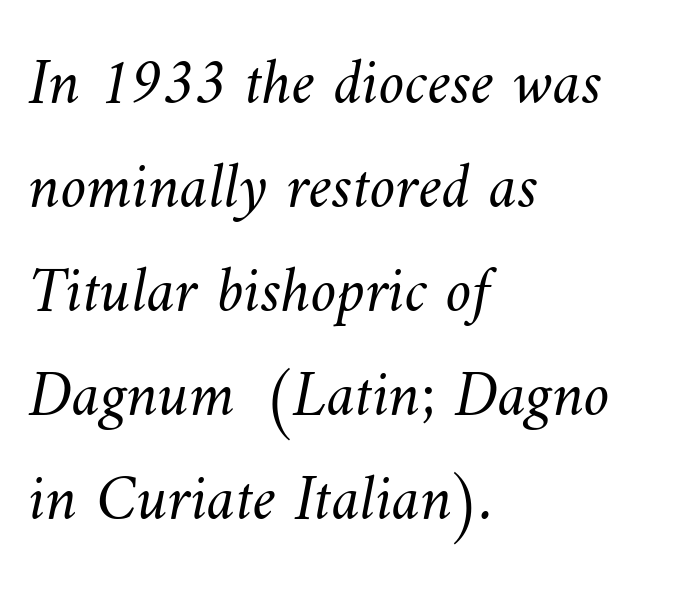
Q: Is the text bold? A: No.
Q: Is the text underlined? A: No.
Q: How is the paragraph aligned? A: Left-aligned.
Q: Is the spacing between letters normal or unusually wide? A: Normal.
Q: Is the spacing between lines tight, normal or loose? A: Normal.
Q: Width (condensed, normal, or wide)? A: Normal.
Q: Stroke contrast? A: Medium.
Q: x-height? A: Small.
Q: Monospaced? A: No.
